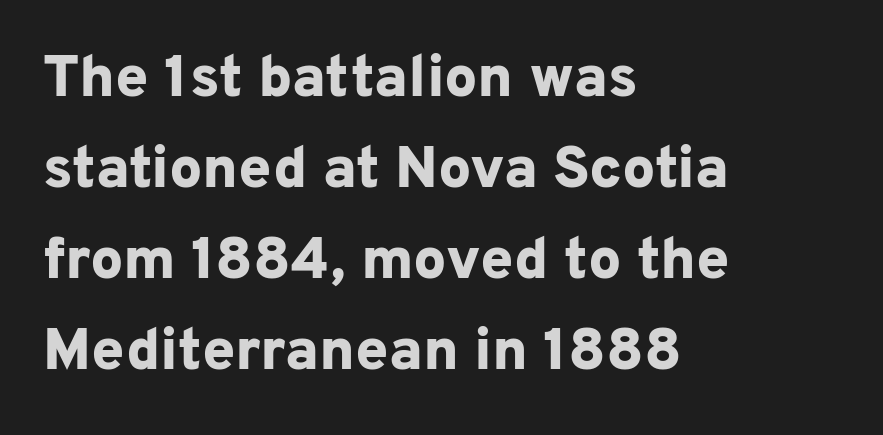
{"serif": "no", "italic": "no", "bold": "yes", "weight": "bold", "width": "normal", "stroke_contrast": "low", "x_height": "medium", "monospaced": "no", "underline": "no", "align": "left", "line_spacing": "normal", "line_spacing_ratio": 1.54, "letter_spacing": "normal", "letter_spacing_em": 0.0, "glyph_px": 59}
